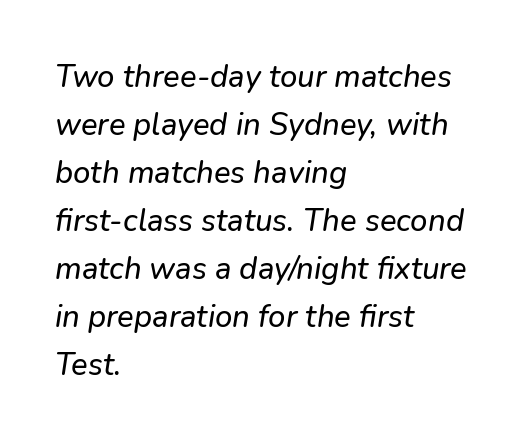
Q: Is the typeface a serif or a sans-serif typeface? A: Sans-serif.
Q: Is the text underlined? A: No.
Q: How is the paragraph aligned? A: Left-aligned.
Q: Is the spacing between letters normal or unusually wide? A: Normal.
Q: Is the spacing between lines tight, normal or loose? A: Normal.
Q: Width (condensed, normal, or wide)? A: Normal.
Q: Stroke contrast? A: Low.
Q: x-height? A: Medium.
Q: Monospaced? A: No.
